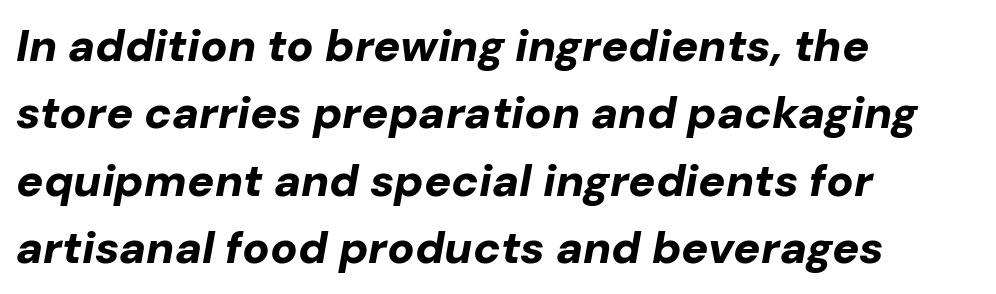
Only glyphs here, with clear space below each row. Rows of type keep a routine distance in the vertical direction. Does extra space separate the letters? No, they use regular spacing. The lines are quadded left. The letters advance in unequal steps, a hallmark of proportional type. Style check: oblique.
